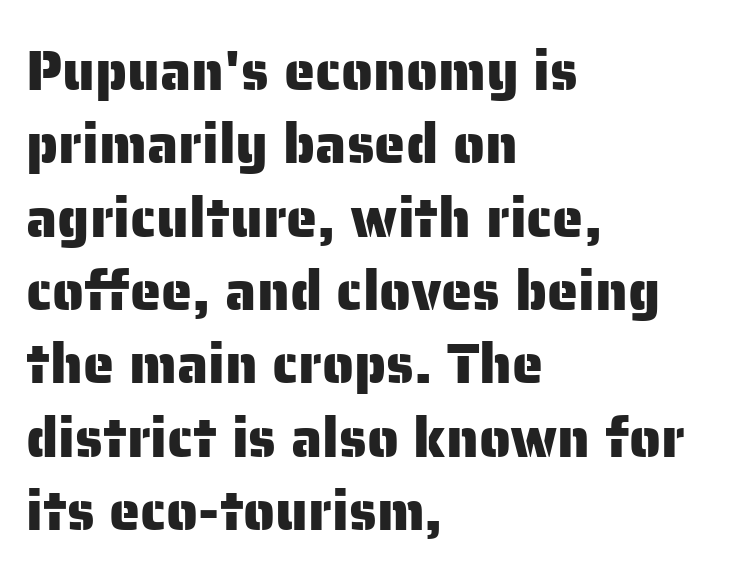
Q: Is the text italic (slanted)? A: No, it is upright.
Q: Is the typeface a serif or a sans-serif typeface? A: Sans-serif.
Q: Is the text underlined? A: No.
Q: How is the paragraph aligned? A: Left-aligned.
Q: Is the spacing between letters normal or unusually wide? A: Normal.
Q: Is the spacing between lines tight, normal or loose? A: Normal.
Q: Width (condensed, normal, or wide)? A: Normal.
Q: Stroke contrast? A: Low.
Q: x-height? A: Medium.
Q: Monospaced? A: No.
